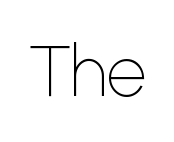
{"serif": "no", "italic": "no", "bold": "no", "weight": "thin", "width": "normal", "stroke_contrast": "low", "x_height": "medium", "monospaced": "no", "underline": "no", "letter_spacing": "normal", "letter_spacing_em": 0.0, "glyph_px": 71}
